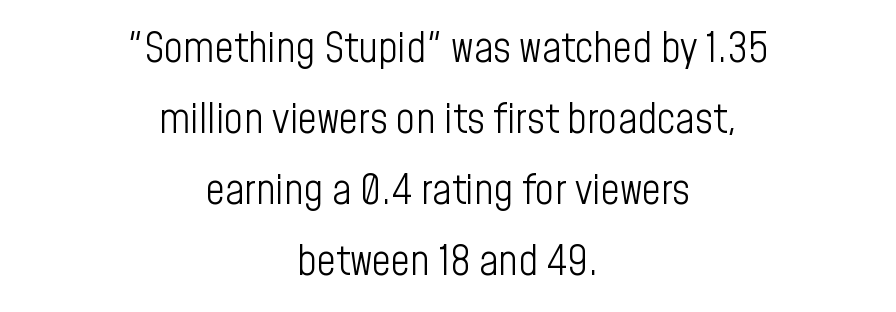
Each word holds together tightly as a unit, with standard inter-letter gaps. Summary of vertical rhythm: regular, with standard interline spacing. The passage is arranged like a title page — every line centered. A typesetter would call this proportional, since set widths differ per character. If you drew a line through each stem, it would be perfectly vertical.
